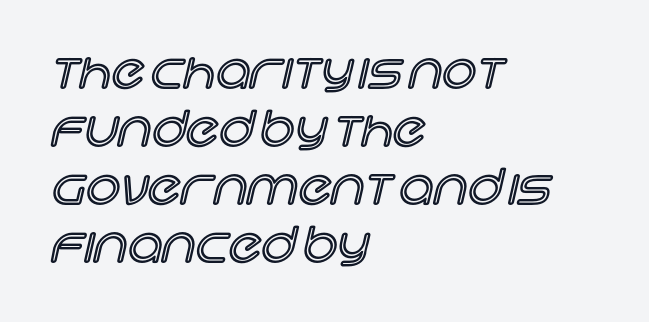
{"width": "normal", "x_height": "large", "monospaced": "no", "underline": "no", "align": "left", "line_spacing_ratio": 1.21, "letter_spacing": "normal", "letter_spacing_em": 0.0, "glyph_px": 48}
